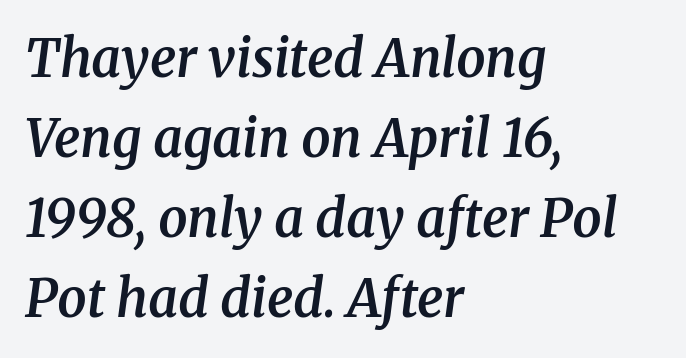
Q: Is the text bold? A: Semi-bold.
Q: Is the text italic (slanted)? A: Yes, it leans right by about 8 degrees.
Q: Is the typeface a serif or a sans-serif typeface? A: Serif.
Q: Is the text underlined? A: No.
Q: How is the paragraph aligned? A: Left-aligned.
Q: Is the spacing between letters normal or unusually wide? A: Normal.
Q: Is the spacing between lines tight, normal or loose? A: Normal.
Q: Width (condensed, normal, or wide)? A: Normal.
Q: Stroke contrast? A: Medium.
Q: x-height? A: Medium.
Q: Monospaced? A: No.
